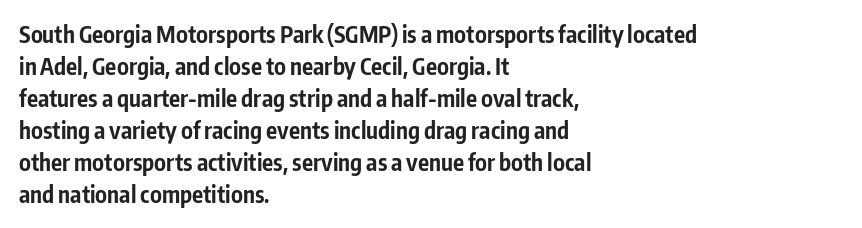
The image shows 23 px bold type, upright; set left-aligned, normal line spacing (1.39x), normal letter spacing, not underlined.
